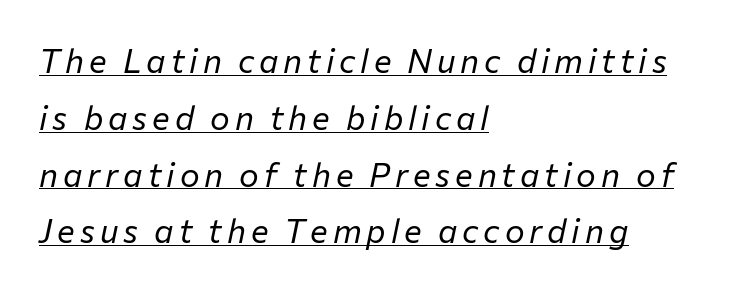
These lines stack with their left ends in a neat column. The axis of the letterforms is tilted away from vertical. What decoration does the sample have? An underline. The strokes are not fattened; the text isn't bold. Think of a printed novel: that variable character pitch is what you see here.
